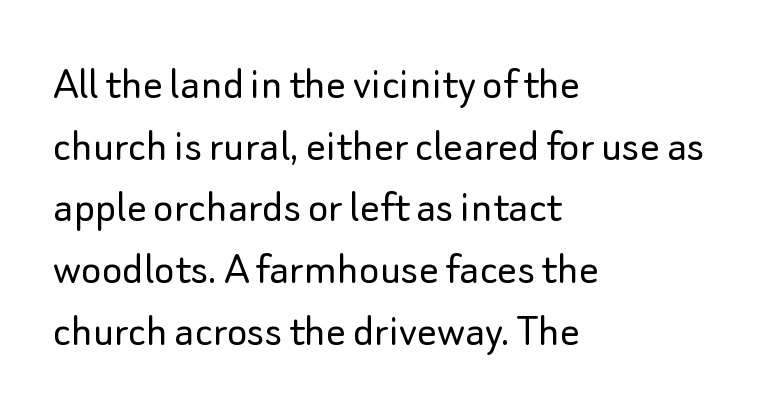
The image shows 49 px light sans-serif type, upright; set left-aligned, normal line spacing (1.26x), normal letter spacing, not underlined; low stroke contrast and a small x-height.
